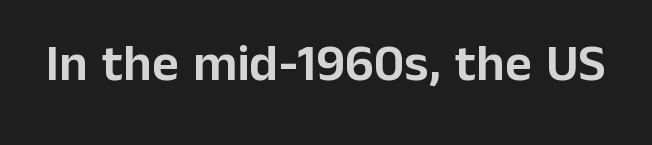
The image shows 52 px sans-serif type, upright; set normal letter spacing, not underlined; low stroke contrast and a medium x-height.
